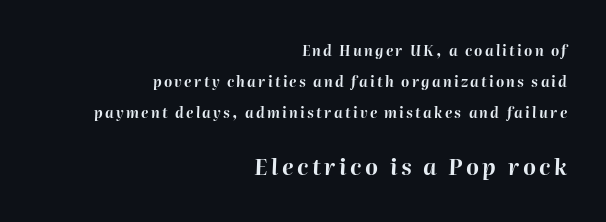
The image shows 22 px bold type, italic (leaning right); set right-aligned, loose line spacing (2.2x), not underlined; the second (bottom) block is 1.57x larger.
